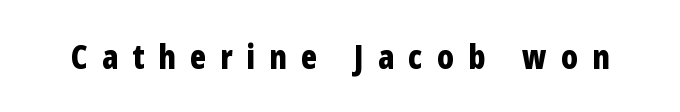
The rendering uses natural spacing where letterforms have individual widths. The space beneath each line is pristine and unruled. Nope, no serifs anywhere on these letters. The passage shown is emphatically bold. Letter spacing: wide. Designer's note — italics off, roman on.
